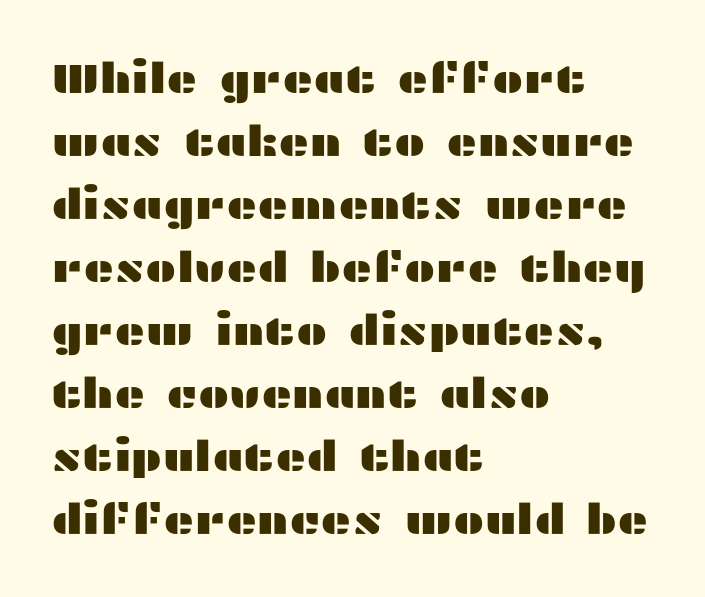
{"serif": "no", "italic": "no", "width": "wide", "stroke_contrast": "medium", "x_height": "medium", "monospaced": "no", "underline": "no", "align": "left", "line_spacing": "normal", "line_spacing_ratio": 1.5, "letter_spacing": "normal", "letter_spacing_em": 0.0, "glyph_px": 42}
